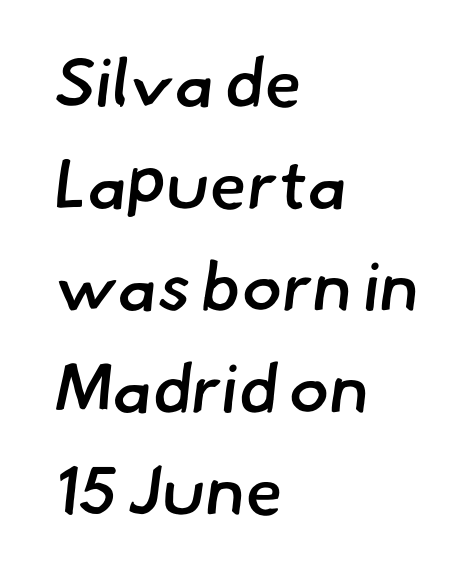
Letter spacing: default. Looks like regular typesetting: each glyph gets only the width it needs. All the whitespace from short lines collects on the right. The passage shown is semibold, sitting just below true bold. Summary of vertical rhythm: regular, with standard interline spacing. I'd call this a sans setting — the letters go barefoot.
